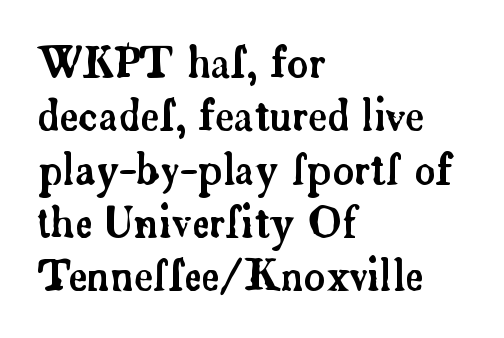
The specimen omits any rule beneath the text block's lines. The rendering uses natural spacing where letterforms have individual widths. Does the type have serifs? Yes, each stem ends in a small foot. Where is the straight margin? On the left. The lettering stays uniformly vertical, giving the passage a roman look.
